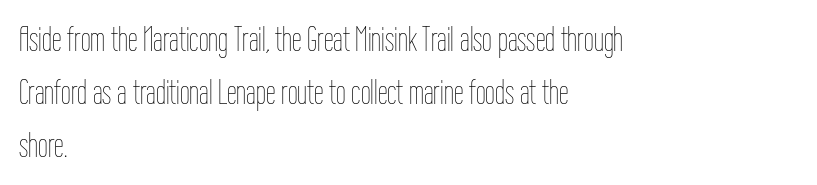
{"italic": "no", "bold": "no", "weight": "thin", "width": "condensed", "stroke_contrast": "low", "x_height": "medium", "monospaced": "no", "underline": "no", "align": "left", "line_spacing": "normal", "line_spacing_ratio": 1.52, "letter_spacing": "normal", "letter_spacing_em": 0.0, "glyph_px": 35}
